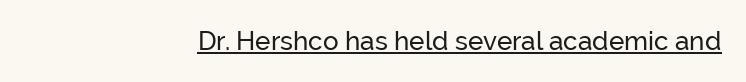
Posture: vertical. Is the letter spacing exaggerated? No — it looks like the ordinary default. These characters rest on top of a visible drawn line.
